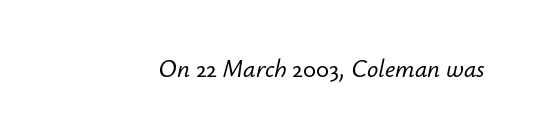
What stands out about the letter spacing? Nothing — it is the standard amount. It's the slanting kind of type. Glance below the letters and you will spot only blank space.
